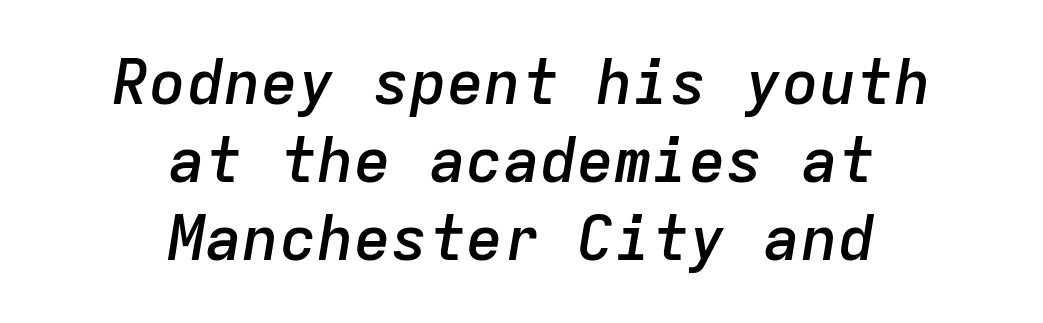
The image shows 62 px semibold type, italic (leaning right), monospaced; set centered, normal line spacing (1.26x), normal letter spacing, not underlined; low stroke contrast and a medium x-height.
